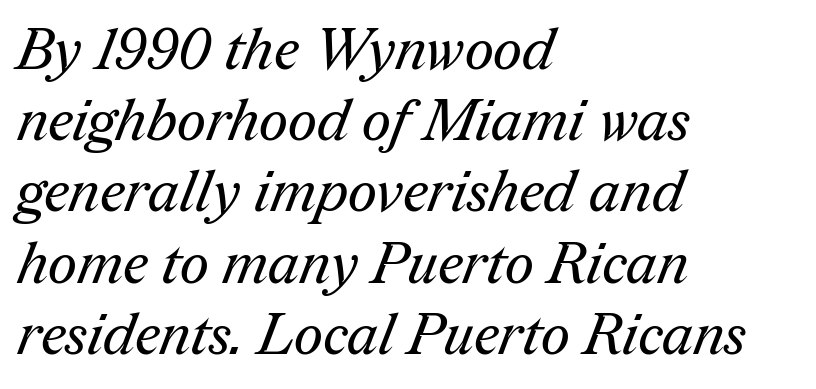
The image shows 57 px regular-weight serif type; set left-aligned, normal line spacing (1.25x), normal letter spacing, not underlined; medium stroke contrast and a medium x-height.
